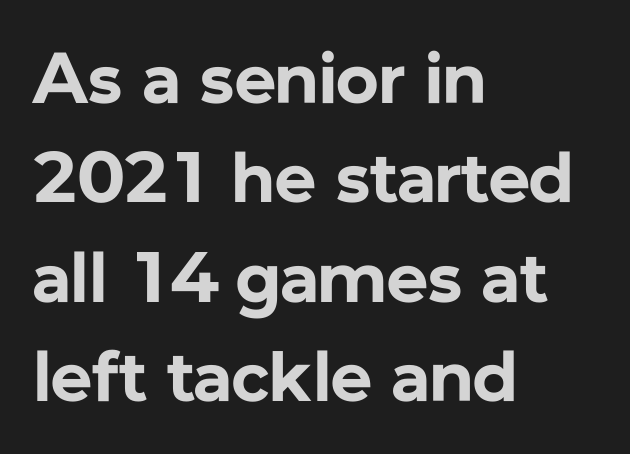
{"serif": "no", "italic": "no", "bold": "yes", "weight": "bold", "width": "normal", "stroke_contrast": "low", "x_height": "medium", "monospaced": "no", "underline": "no", "align": "left", "line_spacing": "normal", "line_spacing_ratio": 1.38, "letter_spacing": "normal", "letter_spacing_em": 0.0, "glyph_px": 72}
